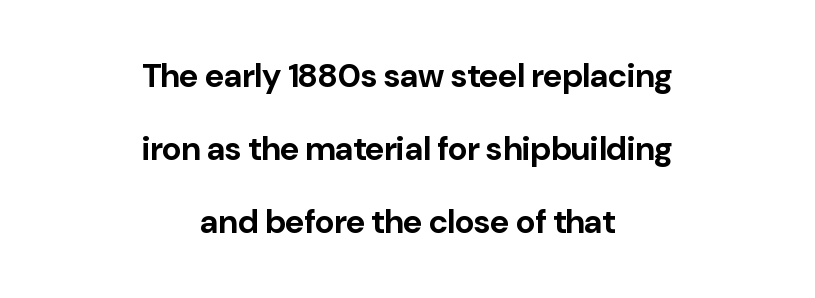
{"serif": "no", "italic": "no", "bold": "yes", "weight": "bold", "width": "normal", "stroke_contrast": "low", "x_height": "medium", "monospaced": "no", "underline": "no", "align": "center", "line_spacing": "loose", "line_spacing_ratio": 2.21, "letter_spacing": "normal", "letter_spacing_em": 0.0, "glyph_px": 33}
